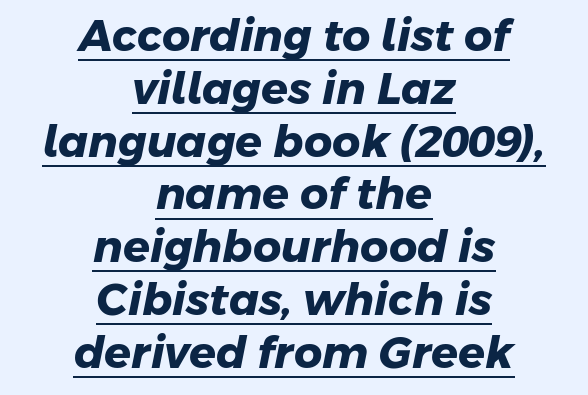
The image shows 44 px heavy sans-serif type; set centered, line spacing 1.2x, normal letter spacing, underlined; low stroke contrast and a medium x-height.
